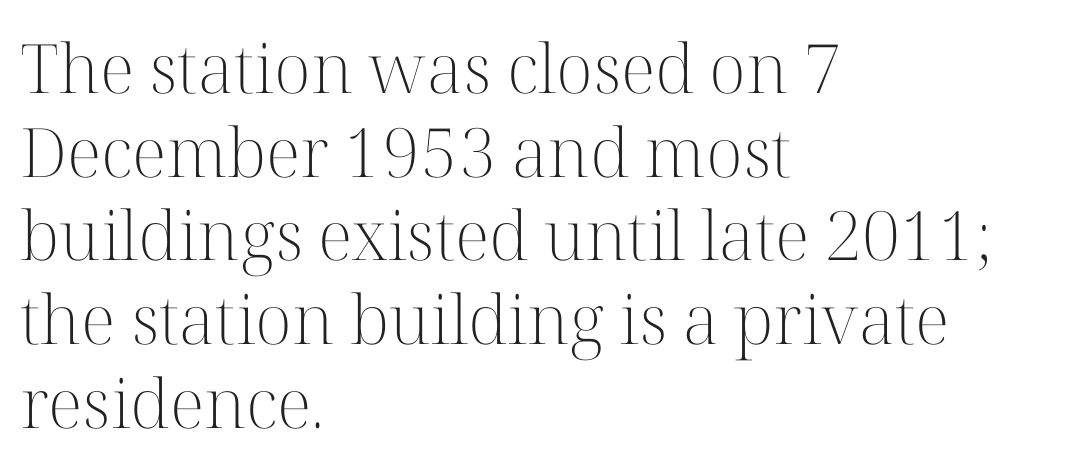
Type style note: has serifs. Inter-character spacing is left at the font's built-in metrics. The paragraph shown leans on its left margin. Plain, unruled lines of type.
